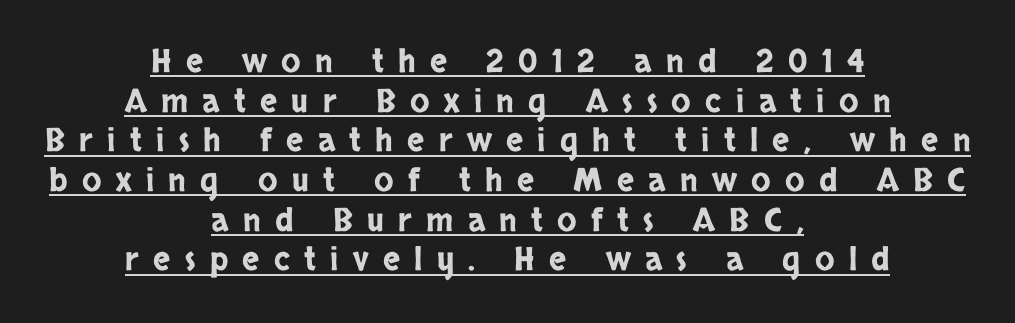
{"serif": "no", "italic": "no", "width": "condensed", "stroke_contrast": "low", "x_height": "large", "monospaced": "no", "underline": "yes", "align": "center", "line_spacing_ratio": 1.24, "letter_spacing": "wide", "letter_spacing_em": 0.45, "glyph_px": 32}
